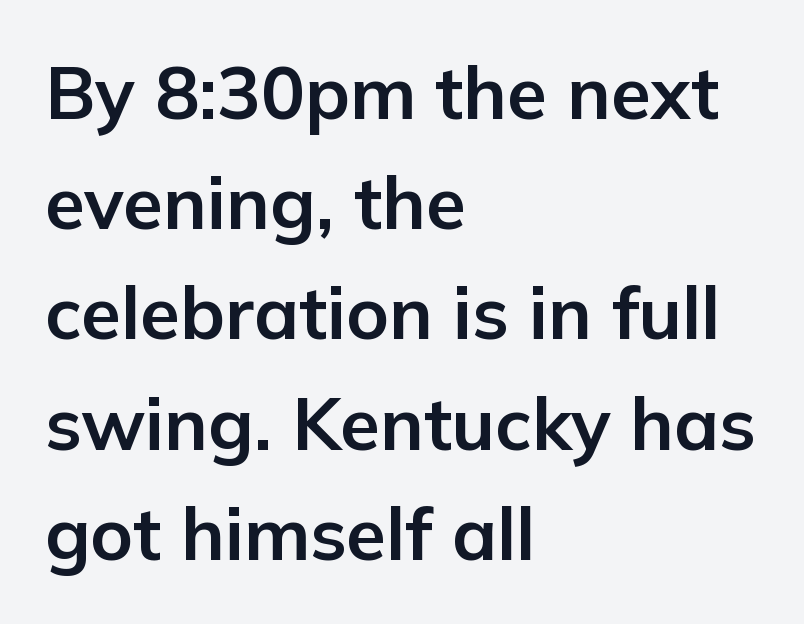
Q: Is the text bold? A: Yes.
Q: Is the text italic (slanted)? A: No, it is upright.
Q: Is the typeface a serif or a sans-serif typeface? A: Sans-serif.
Q: Is the text underlined? A: No.
Q: How is the paragraph aligned? A: Left-aligned.
Q: Is the spacing between letters normal or unusually wide? A: Normal.
Q: Is the spacing between lines tight, normal or loose? A: Normal.
Q: Width (condensed, normal, or wide)? A: Normal.
Q: Stroke contrast? A: Low.
Q: x-height? A: Medium.
Q: Monospaced? A: No.
